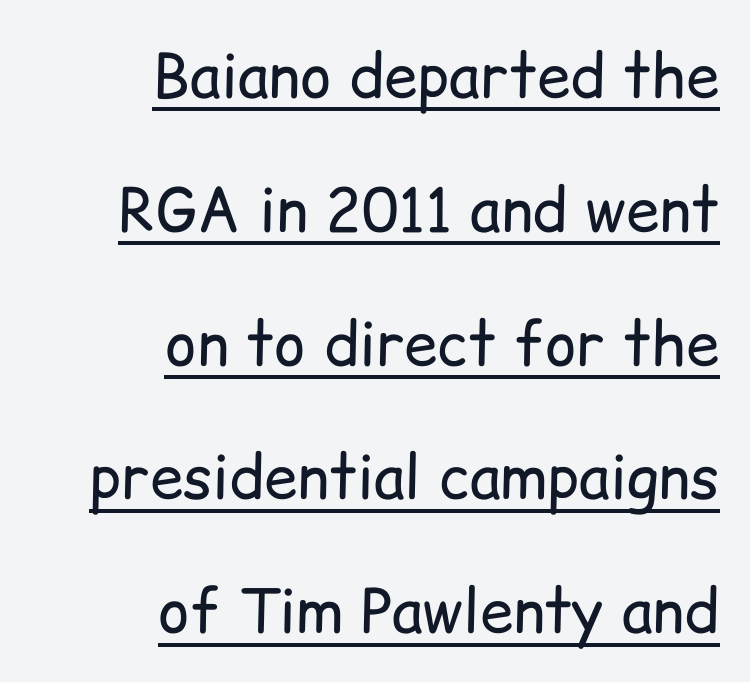
The image shows 60 px regular-weight sans-serif type, upright; set right-aligned, loose line spacing (2.23x), normal letter spacing, underlined; low stroke contrast and a medium x-height.
